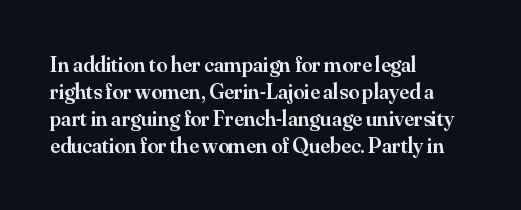
The image shows 22 px text type, upright; set left-aligned, line spacing 1.23x, normal letter spacing, not underlined.
